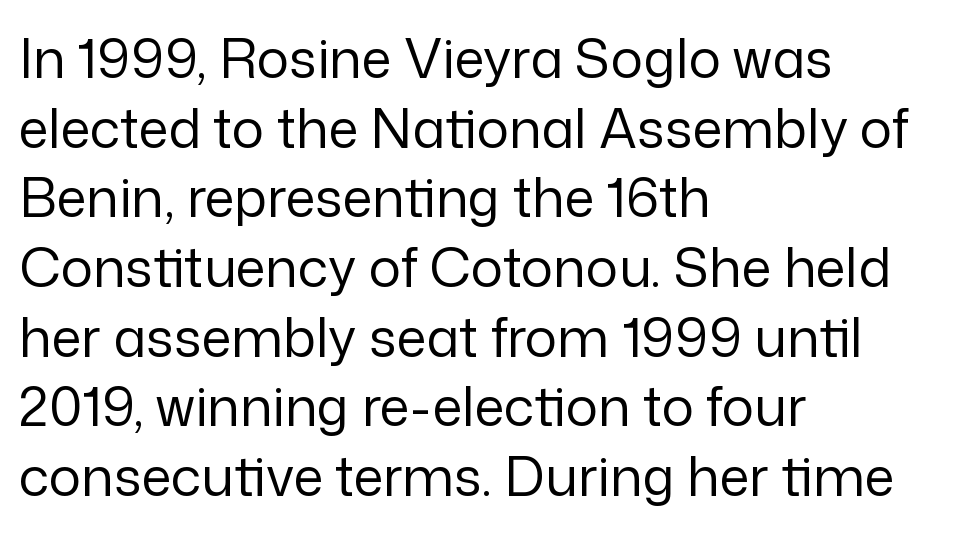
The designer went with a sans here, leaving each stem footless. Glance below the letters and you will spot only blank space. Weight: not bold — regular or lighter. Interline gaps are of average width in this sample.
